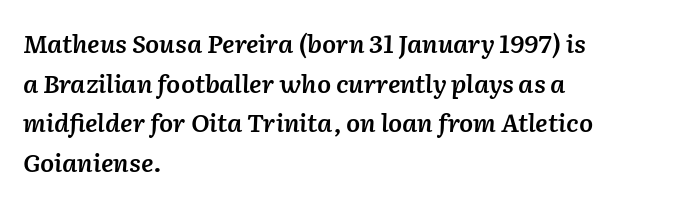
Clear beneath every line of the passage. It's the slanting kind of type. Short note: letters normally spaced. A bit beefed up — I'd call it semibold rather than bold.
